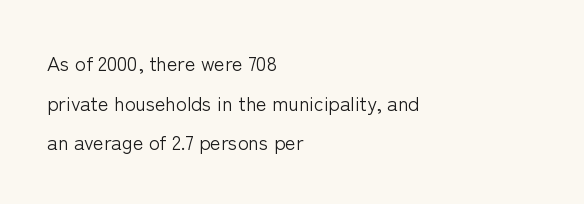
The image shows 20 px text type, upright; set left-aligned, loose line spacing (1.98x), normal letter spacing, not underlined.
